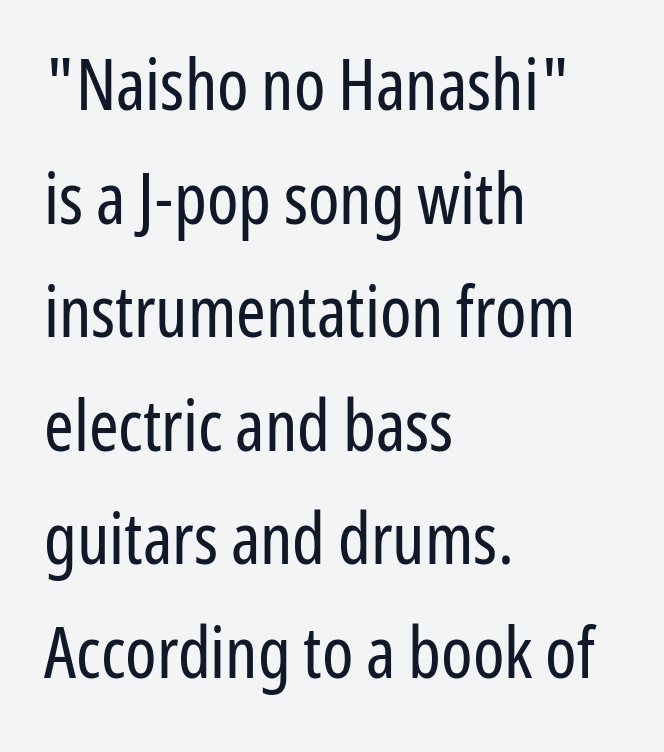
{"serif": "no", "italic": "no", "bold": "no", "weight": "regular", "width": "condensed", "stroke_contrast": "low", "x_height": "medium", "monospaced": "no", "underline": "no", "align": "left", "line_spacing": "normal", "line_spacing_ratio": 1.6, "letter_spacing": "normal", "letter_spacing_em": 0.0, "glyph_px": 71}
